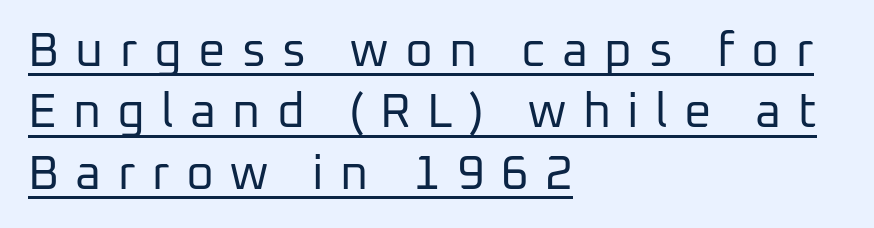
Q: Is the text bold? A: No.
Q: Is the text italic (slanted)? A: No, it is upright.
Q: Is the typeface a serif or a sans-serif typeface? A: Sans-serif.
Q: Is the text underlined? A: Yes.
Q: How is the paragraph aligned? A: Left-aligned.
Q: Is the spacing between letters normal or unusually wide? A: Unusually wide.
Q: Is the spacing between lines tight, normal or loose? A: Normal.
Q: Width (condensed, normal, or wide)? A: Normal.
Q: Stroke contrast? A: Low.
Q: x-height? A: Medium.
Q: Monospaced? A: No.
